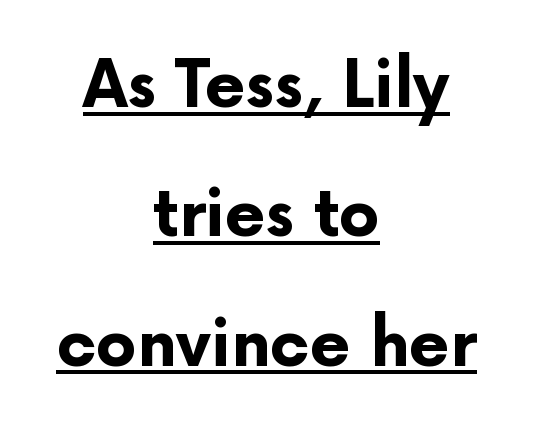
{"serif": "no", "italic": "no", "bold": "yes", "weight": "bold", "width": "normal", "stroke_contrast": "low", "x_height": "medium", "monospaced": "no", "underline": "yes", "align": "center", "line_spacing": "loose", "line_spacing_ratio": 2.02, "letter_spacing": "normal", "letter_spacing_em": 0.0, "glyph_px": 64}
